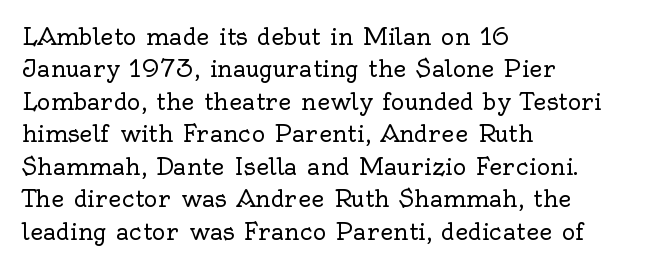
The tracking reads as untouched default to a designer's eye. Layout note: lines flush left. Students, observe: this is what conventionally led text looks like. Underline: absent.
